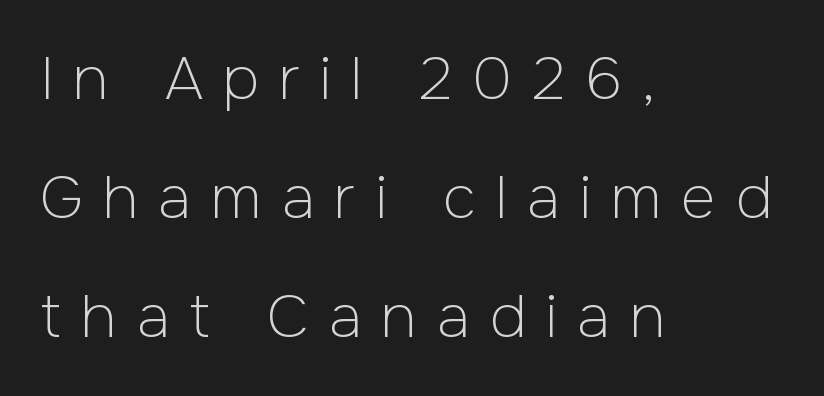
The image shows 60 px light sans-serif type, upright; set left-aligned, loose line spacing (1.98x), unusually wide letter spacing (+0.33 em), not underlined; low stroke contrast and a medium x-height.
